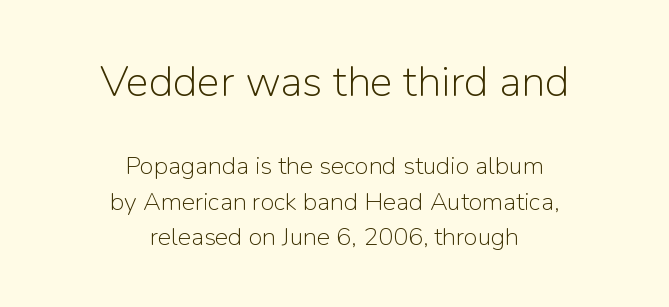
Type without underlining. Character widths vary here, with narrow letters taking less room than wide ones. One-word summary of the alignment: center. Posture: straight, roman, zero tilt. Each letter's strokes conclude bluntly, with no projecting serifs. Is the type heavy? It reads as light-to-regular instead.
